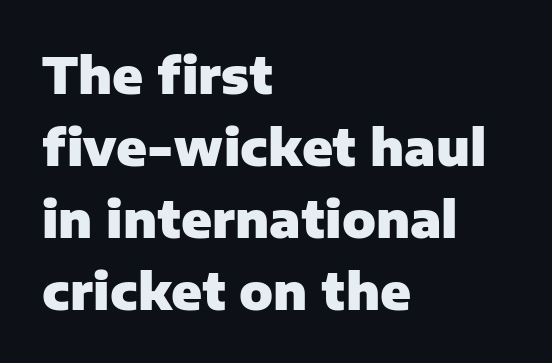
Vertically, the passage feels balanced, rows spaced as you'd expect. The letters advance in unequal steps, a hallmark of proportional type. There is no visible air inserted between adjacent glyphs. Quick note: underline off.
